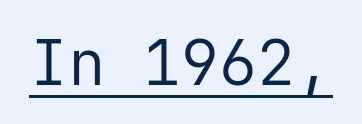
{"serif": "no", "italic": "no", "bold": "no", "weight": "regular", "width": "normal", "stroke_contrast": "low", "x_height": "medium", "monospaced": "yes", "underline": "yes", "letter_spacing": "normal", "letter_spacing_em": 0.0, "glyph_px": 63}
